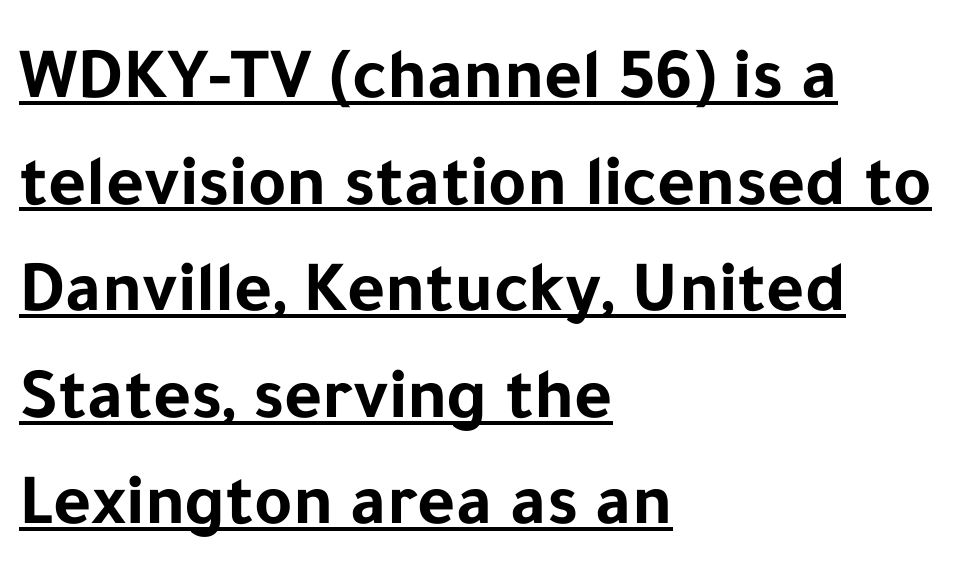
{"serif": "no", "italic": "no", "bold": "yes", "weight": "bold", "width": "normal", "stroke_contrast": "low", "x_height": "medium", "monospaced": "no", "underline": "yes", "align": "left", "line_spacing": "normal", "line_spacing_ratio": 1.46, "letter_spacing": "normal", "letter_spacing_em": 0.0, "glyph_px": 73}
